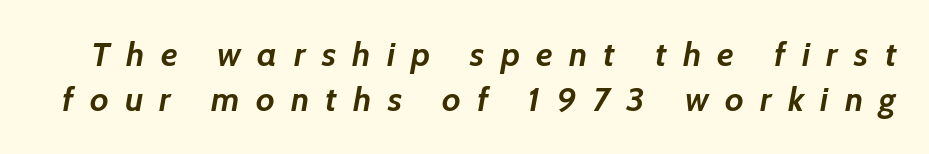
{"italic": "yes", "lean": "right", "slant_degrees": 7, "bold": "yes", "weight": "semibold", "width": "normal", "stroke_contrast": "low", "x_height": "medium", "monospaced": "no", "underline": "no", "line_spacing": "normal", "line_spacing_ratio": 1.33, "letter_spacing": "wide", "letter_spacing_em": 0.48, "glyph_px": 34}
